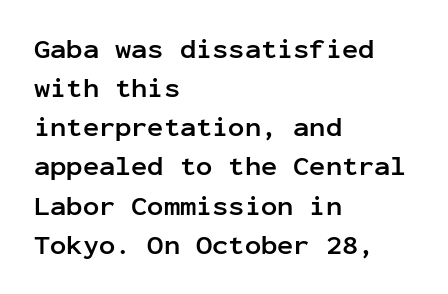
{"italic": "no", "bold": "yes", "underline": "no", "align": "left", "line_spacing": "normal", "line_spacing_ratio": 1.45, "letter_spacing": "normal", "letter_spacing_em": 0.0, "glyph_px": 27}
